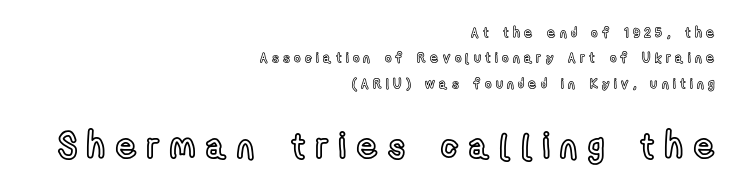
{"italic": "no", "width": "condensed", "x_height": "medium", "monospaced": "no", "underline": "no", "align": "right", "line_spacing_ratio": 1.82, "letter_spacing": "wide", "letter_spacing_em": 0.31, "larger_block": "second", "size_ratio": 2.5, "glyph_px": 35}
